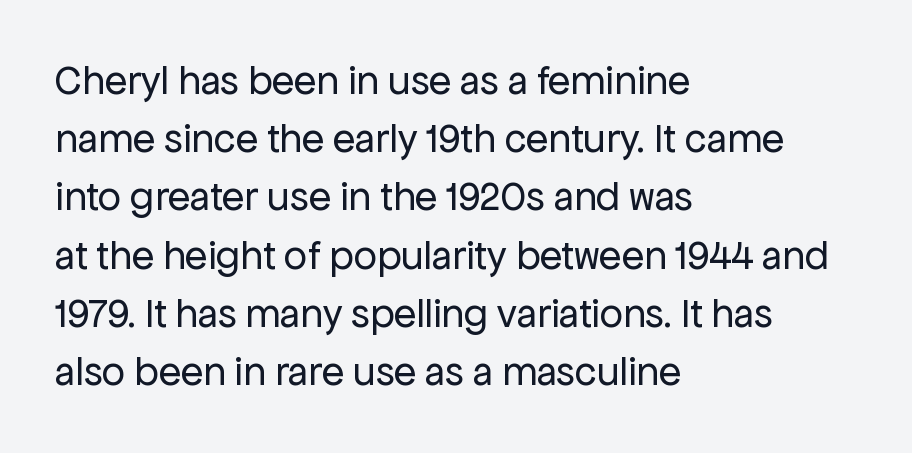
These lines are set flush left with a ragged right edge. The letters carry no serifs — their stems end cleanly without finishing strokes. Honestly, the row spacing looks completely unremarkable. Between one letter and the next there's only the usual sliver of space. Rendered with straight, roman letterforms. Varying glyph widths throughout — classic text-font behaviour.
